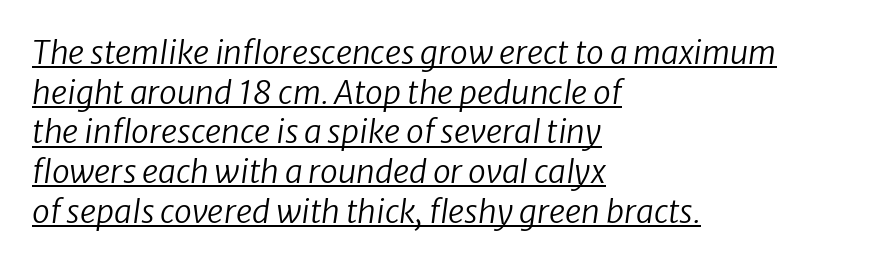
{"serif": "no", "bold": "no", "weight": "regular", "width": "normal", "stroke_contrast": "low", "x_height": "medium", "monospaced": "no", "underline": "yes", "align": "left", "line_spacing_ratio": 1.24, "letter_spacing": "normal", "letter_spacing_em": 0.0, "glyph_px": 32}
